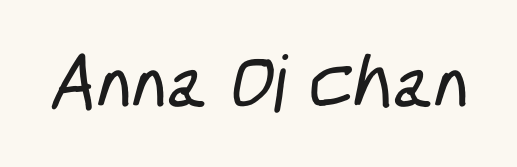
Inter-character spacing is left at the font's built-in metrics. This rendering employs a face without finishing strokes, i.e., a sans-serif. Looks like regular typesetting: each glyph gets only the width it needs. Letters rest on an invisible, unmarked baseline.
